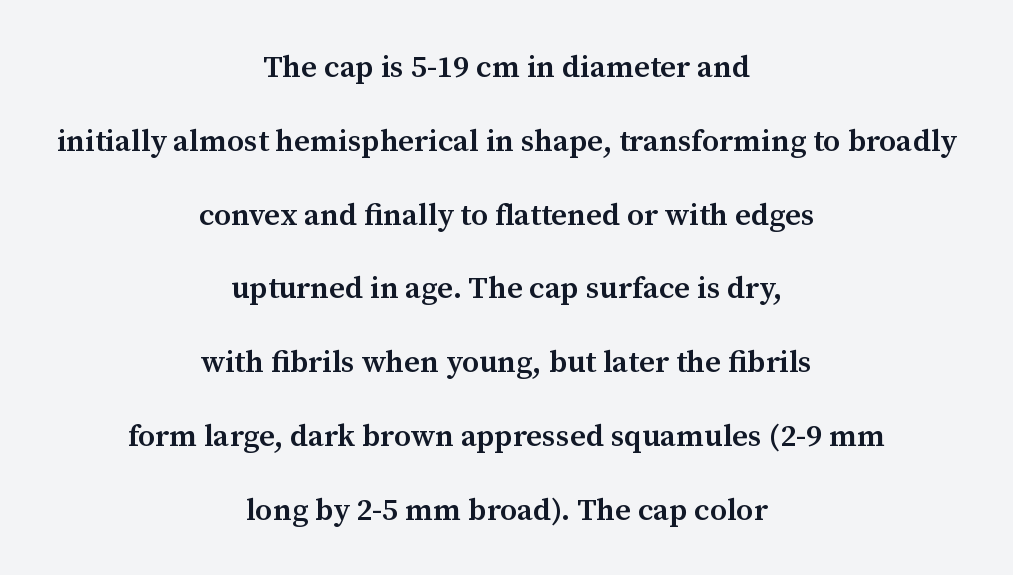
Q: Is the text bold? A: Semi-bold.
Q: Is the text italic (slanted)? A: No, it is upright.
Q: Is the typeface a serif or a sans-serif typeface? A: Serif.
Q: Is the text underlined? A: No.
Q: How is the paragraph aligned? A: Centered.
Q: Is the spacing between letters normal or unusually wide? A: Normal.
Q: Is the spacing between lines tight, normal or loose? A: Loose.
Q: Width (condensed, normal, or wide)? A: Normal.
Q: Stroke contrast? A: Medium.
Q: x-height? A: Medium.
Q: Monospaced? A: No.
